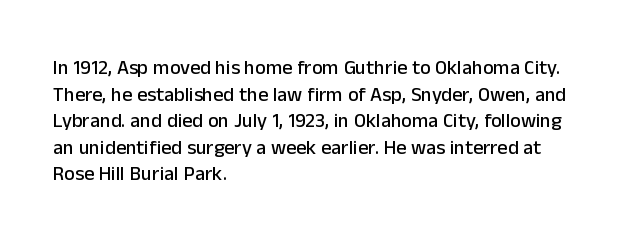
The image shows 20 px text type, upright; set left-aligned, normal line spacing (1.33x), normal letter spacing, not underlined.
